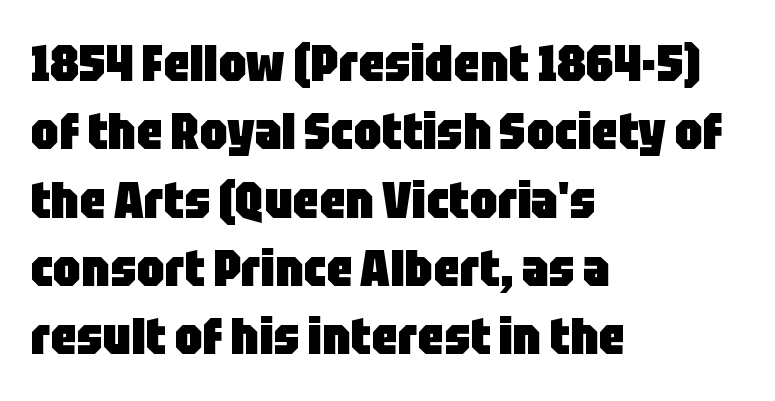
{"serif": "no", "italic": "no", "bold": "yes", "weight": "heavy", "width": "condensed", "stroke_contrast": "low", "x_height": "large", "monospaced": "no", "underline": "no", "align": "left", "line_spacing": "normal", "line_spacing_ratio": 1.34, "letter_spacing": "normal", "letter_spacing_em": 0.0, "glyph_px": 51}
